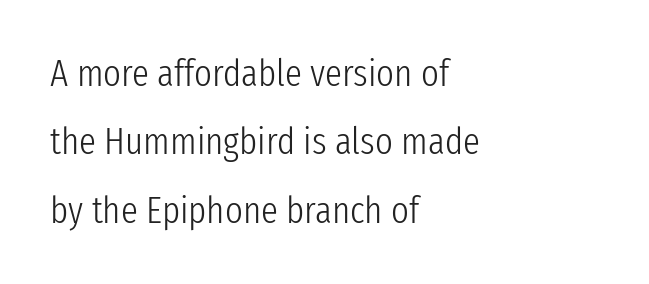
The image shows 38 px light, condensed sans-serif type, upright; set left-aligned, line spacing 1.8x, normal letter spacing, not underlined; low stroke contrast and a medium x-height.
